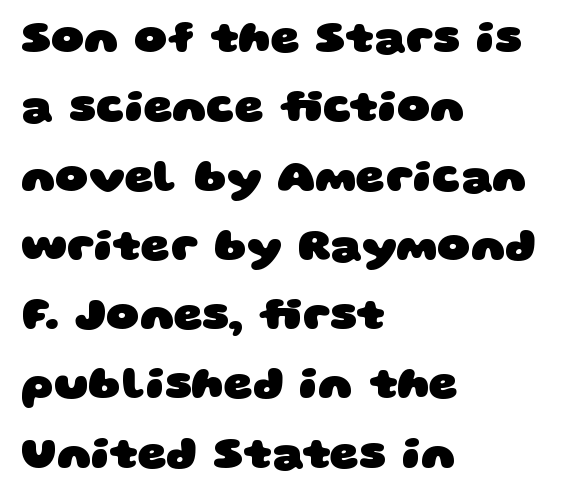
{"serif": "no", "bold": "yes", "weight": "heavy", "width": "wide", "stroke_contrast": "low", "x_height": "large", "monospaced": "no", "underline": "no", "align": "left", "line_spacing": "normal", "line_spacing_ratio": 1.54, "letter_spacing": "normal", "letter_spacing_em": 0.0, "glyph_px": 45}
